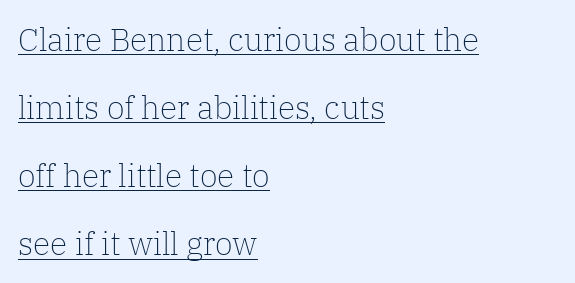
Q: Is the text bold? A: No.
Q: Is the text italic (slanted)? A: No, it is upright.
Q: Is the typeface a serif or a sans-serif typeface? A: Serif.
Q: Is the text underlined? A: Yes.
Q: How is the paragraph aligned? A: Left-aligned.
Q: Is the spacing between letters normal or unusually wide? A: Normal.
Q: Is the spacing between lines tight, normal or loose? A: Loose.
Q: Width (condensed, normal, or wide)? A: Normal.
Q: Stroke contrast? A: Low.
Q: x-height? A: Medium.
Q: Monospaced? A: No.
